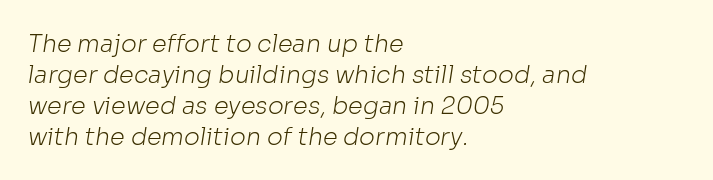
The image shows 24 px text type; set left-aligned, normal line spacing (1.29x), normal letter spacing, not underlined.
